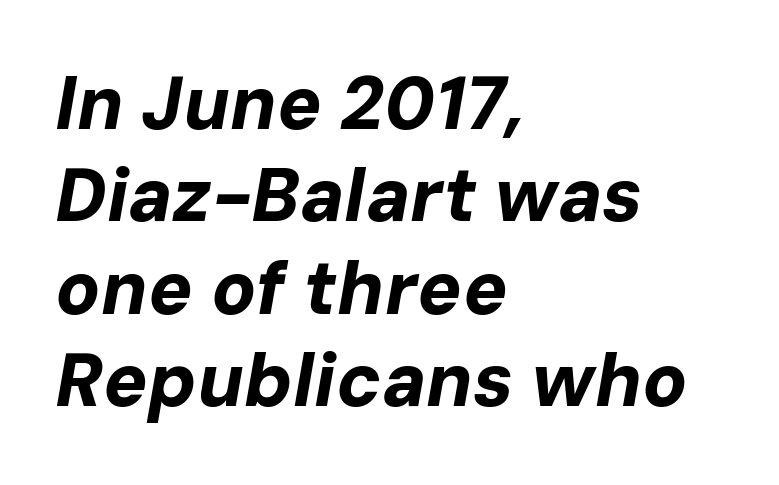
Rows of type keep a routine distance in the vertical direction. Strong, thick strokes mark this as bold type. Each letter keeps its own natural width here, so spacing adapts to shape. Horizontal alignment here is leftward, the default for most running prose. The gap between lines stays unmarked. The face used here has a pronounced slope to its letters.
